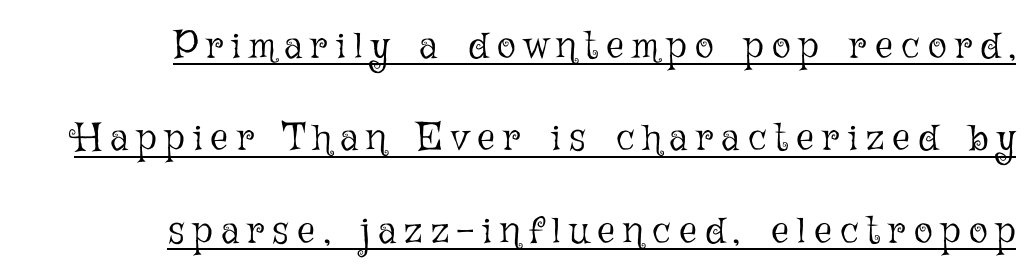
The tracking jumps out immediately: characters are airy and widely separated. Underlined type. The face used here is proportionally spaced, like ordinary book or web type. The space between consecutive lines is lavish. Posture: upright roman. Summary of weight: not heavy and not bold.
